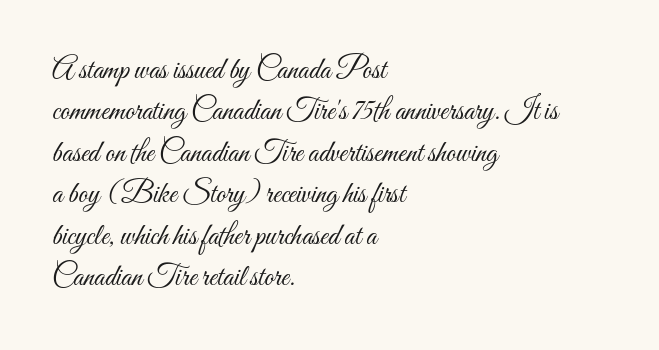
Q: Is the text bold? A: No.
Q: Is the text italic (slanted)? A: Yes.
Q: Is the text underlined? A: No.
Q: How is the paragraph aligned? A: Left-aligned.
Q: Is the spacing between letters normal or unusually wide? A: Normal.
Q: Is the spacing between lines tight, normal or loose? A: Normal.
Q: Width (condensed, normal, or wide)? A: Condensed.
Q: Stroke contrast? A: Medium.
Q: x-height? A: Small.
Q: Monospaced? A: No.
